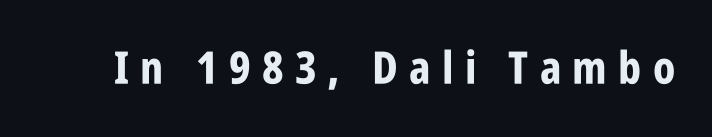
The image shows 45 px bold, condensed sans-serif type, upright; set unusually wide letter spacing (+0.25 em), not underlined; low stroke contrast and a large x-height.
